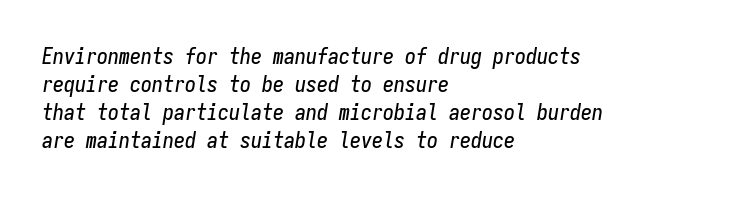
{"italic": "yes", "lean": "right", "slant_degrees": 9, "underline": "no", "align": "left", "line_spacing": "normal", "line_spacing_ratio": 1.27, "letter_spacing": "normal", "letter_spacing_em": 0.0, "glyph_px": 22}
